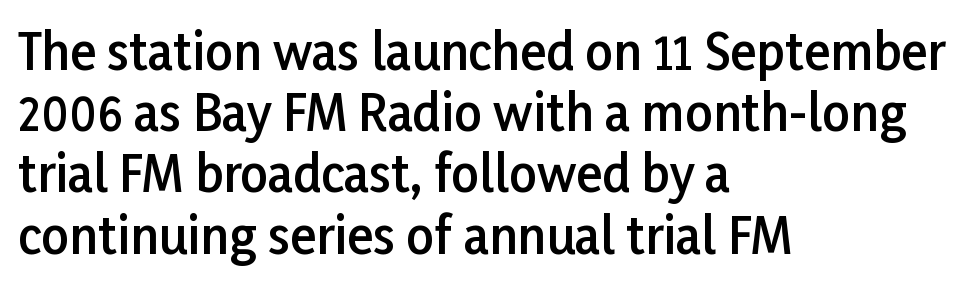
Words float on clear page, feet unadorned. Normally led — the rows are evenly, conventionally spaced. These lines are rendered in a variable-pitch font. Serifs: no, the terminals of the letterforms are clean. The rendering anchors every line to the left-hand side. Characters remain perfectly vertical along every line.
